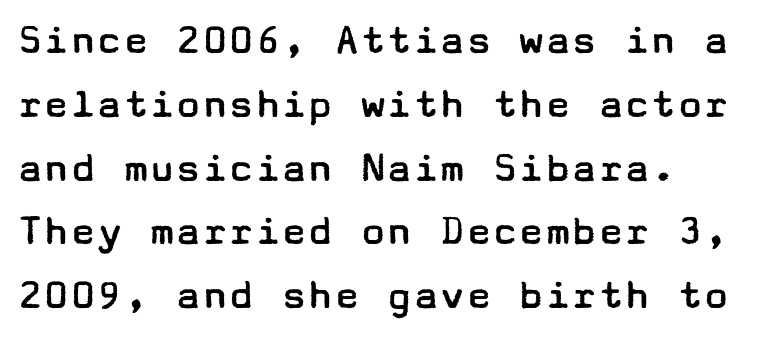
Unmarked baselines from the first word to the last. Ink coverage per letter is moderate at most. Spacing between characters is what you'd get straight out of the box. Check where the strokes stop: nothing finishes them off — pure sans. Posture: vertical. The rows are spaced the way most documents space them.
